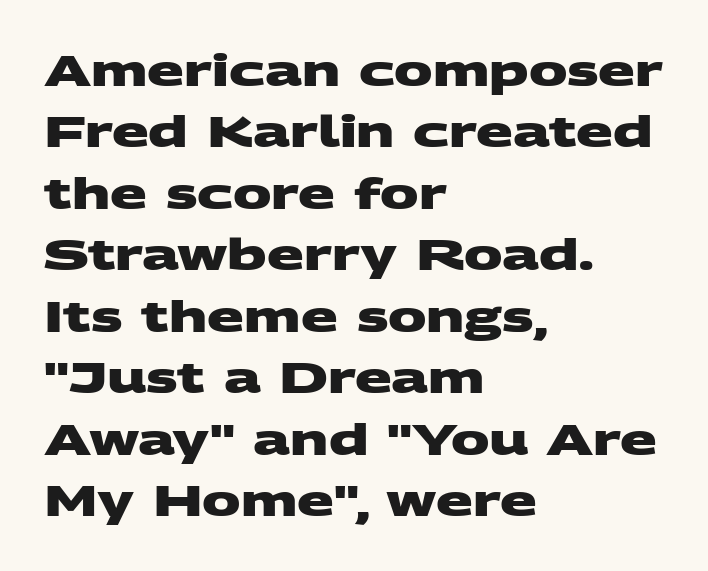
{"serif": "no", "bold": "yes", "weight": "heavy", "width": "wide", "stroke_contrast": "medium", "x_height": "large", "monospaced": "no", "underline": "no", "align": "left", "line_spacing": "normal", "line_spacing_ratio": 1.43, "letter_spacing": "normal", "letter_spacing_em": 0.0, "glyph_px": 43}
